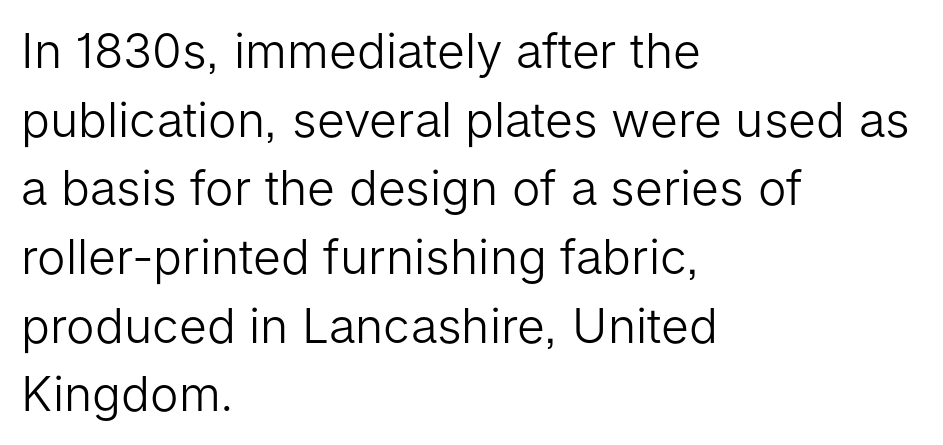
{"serif": "no", "italic": "no", "bold": "no", "weight": "light", "width": "normal", "stroke_contrast": "low", "x_height": "medium", "monospaced": "no", "underline": "no", "align": "left", "line_spacing": "normal", "line_spacing_ratio": 1.43, "letter_spacing": "normal", "letter_spacing_em": 0.0, "glyph_px": 48}
